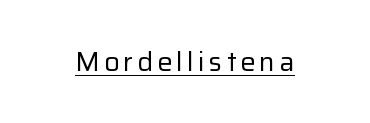
Q: Is the text bold? A: No.
Q: Is the text italic (slanted)? A: No, it is upright.
Q: Is the text underlined? A: Yes.
